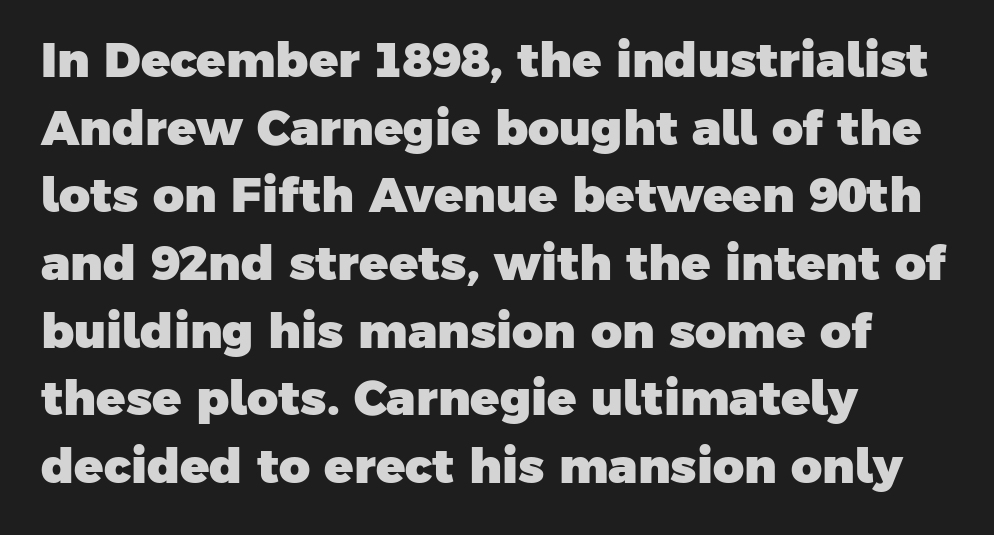
The image shows 48 px heavy sans-serif type; set left-aligned, normal line spacing (1.41x), normal letter spacing, not underlined; low stroke contrast and a medium x-height.
